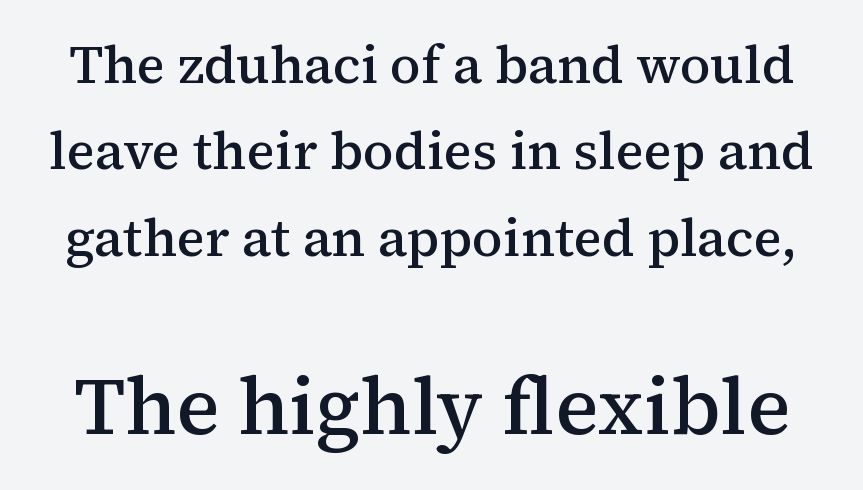
The face used here is rendered with its standard letterfit. Heft: intermediate — a semibold. Words float on clear page, feet unadorned. No italicization has been applied; the sample stays upright.
